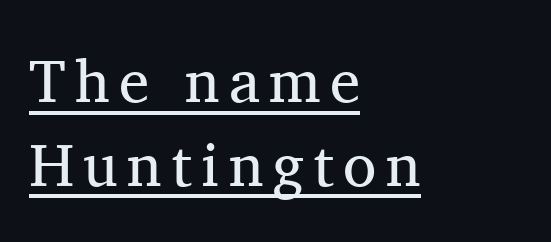
Q: Is the text bold? A: No.
Q: Is the text italic (slanted)? A: No, it is upright.
Q: Is the typeface a serif or a sans-serif typeface? A: Serif.
Q: Is the text underlined? A: Yes.
Q: How is the paragraph aligned? A: Left-aligned.
Q: Is the spacing between lines tight, normal or loose? A: Normal.
Q: Width (condensed, normal, or wide)? A: Normal.
Q: Stroke contrast? A: Medium.
Q: x-height? A: Medium.
Q: Monospaced? A: No.
